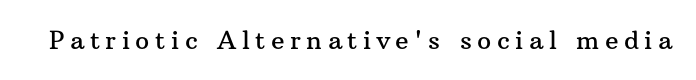
The horizontal fit of the characters is loose and conspicuously gappy. Honestly, there is no underline to notice here at all. A roman cut, with each character standing at attention.
